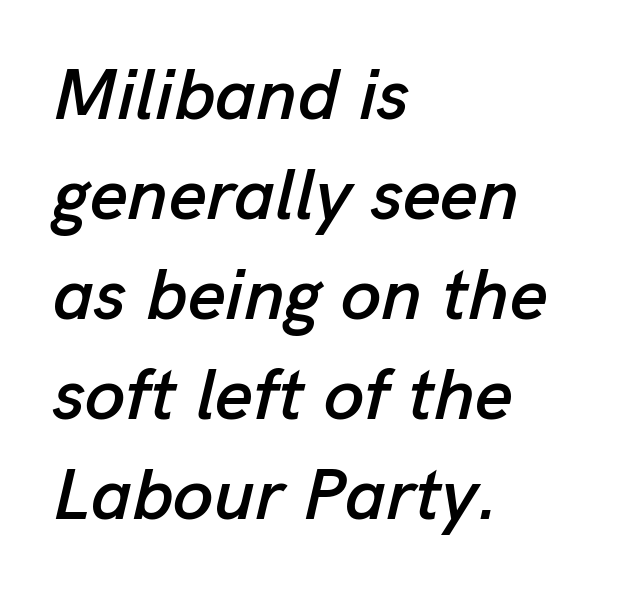
The image shows 73 px text type, italic (leaning right); set left-aligned, normal line spacing (1.37x), normal letter spacing, not underlined; low stroke contrast and a medium x-height.
